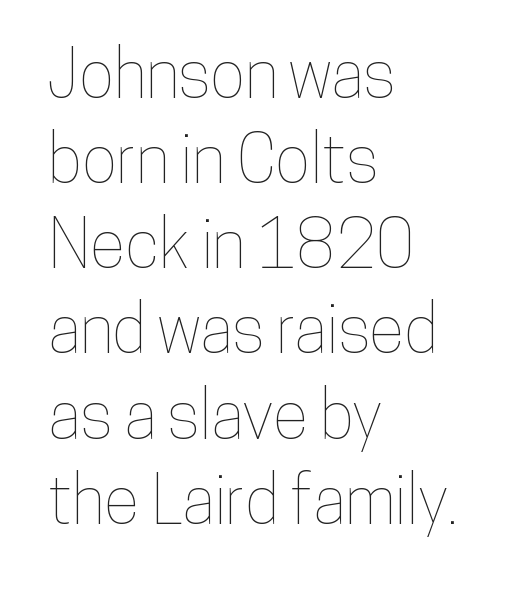
{"italic": "no", "width": "condensed", "stroke_contrast": "low", "x_height": "medium", "monospaced": "no", "underline": "no", "align": "left", "line_spacing": "normal", "line_spacing_ratio": 1.29, "letter_spacing": "normal", "letter_spacing_em": 0.0, "glyph_px": 66}
